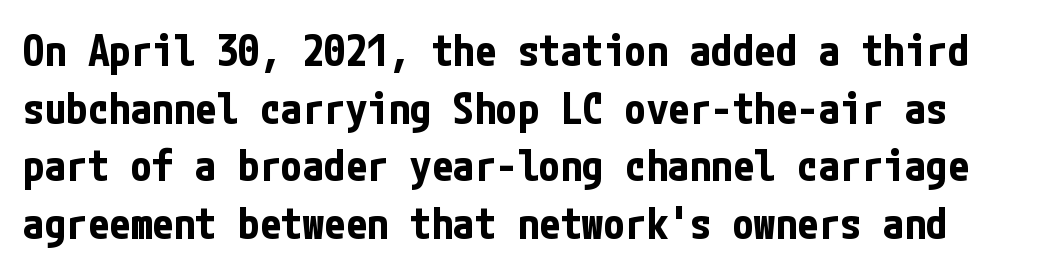
The image shows 43 px bold, condensed sans-serif type, upright; set normal line spacing (1.34x), normal letter spacing, not underlined; low stroke contrast and a medium x-height.
